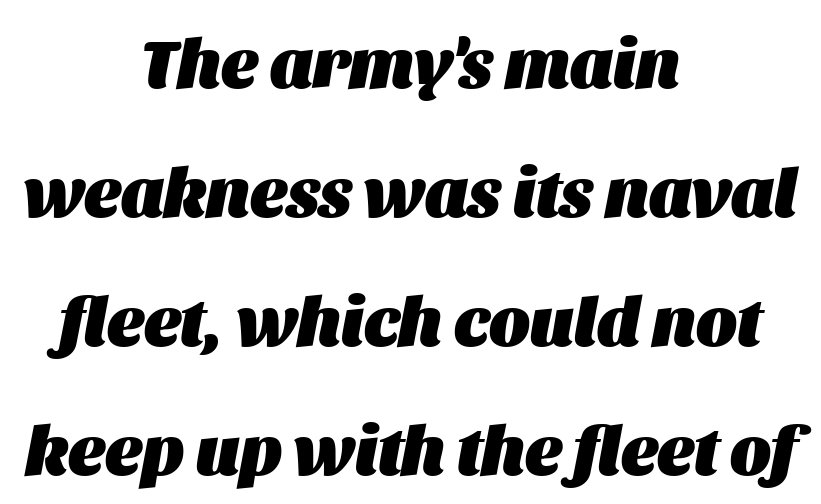
The image shows 69 px heavy type, italic (leaning right); set centered, line spacing 1.87x, normal letter spacing, not underlined; medium stroke contrast and a large x-height.
